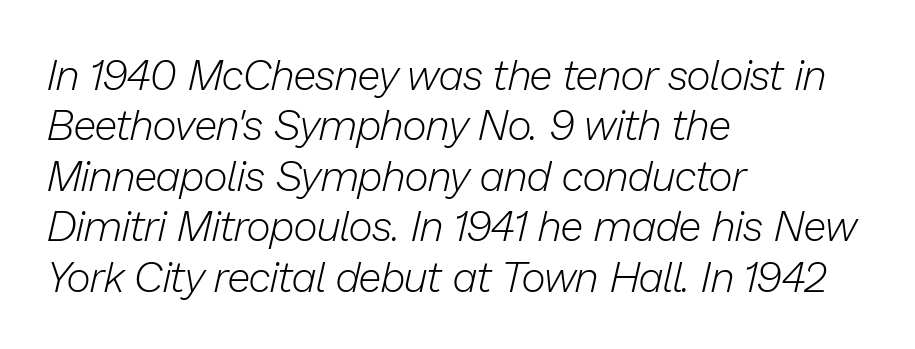
The image shows 42 px light type, italic (leaning right); set left-aligned, line spacing 1.2x, normal letter spacing, not underlined; low stroke contrast and a medium x-height.
